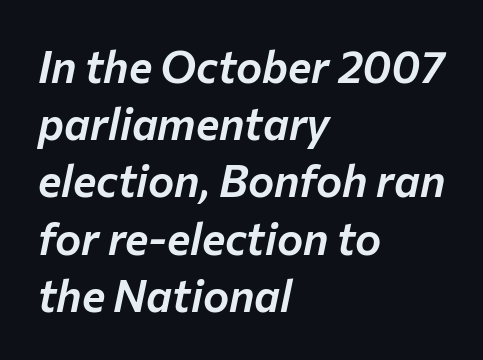
{"italic": "yes", "lean": "right", "slant_degrees": 12, "width": "normal", "stroke_contrast": "low", "x_height": "medium", "monospaced": "no", "underline": "no", "align": "left", "line_spacing": "normal", "line_spacing_ratio": 1.3, "letter_spacing": "normal", "letter_spacing_em": 0.0, "glyph_px": 44}
